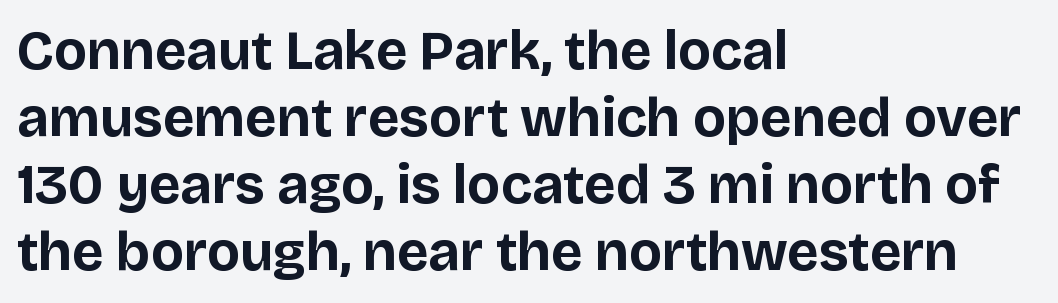
{"serif": "no", "italic": "no", "bold": "yes", "weight": "bold", "width": "normal", "stroke_contrast": "low", "x_height": "large", "monospaced": "no", "underline": "no", "align": "left", "line_spacing_ratio": 1.22, "letter_spacing": "normal", "letter_spacing_em": 0.0, "glyph_px": 55}
